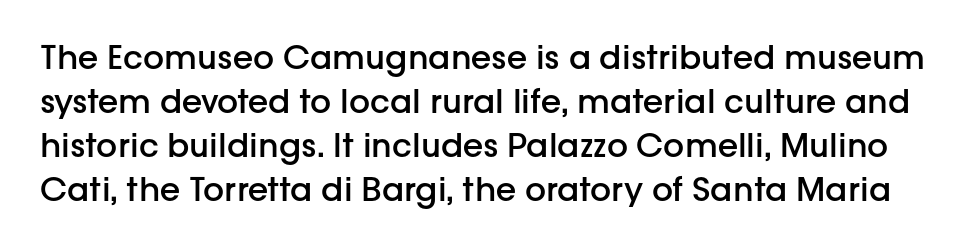
The image shows 33 px semibold sans-serif type, upright; set normal line spacing (1.33x), normal letter spacing, not underlined; low stroke contrast and a medium x-height.
